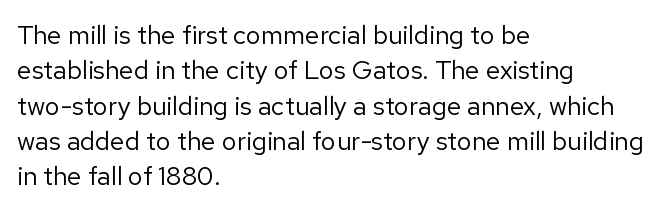
{"italic": "no", "bold": "no", "underline": "no", "align": "left", "line_spacing": "normal", "line_spacing_ratio": 1.36, "letter_spacing": "normal", "letter_spacing_em": 0.0, "glyph_px": 26}
